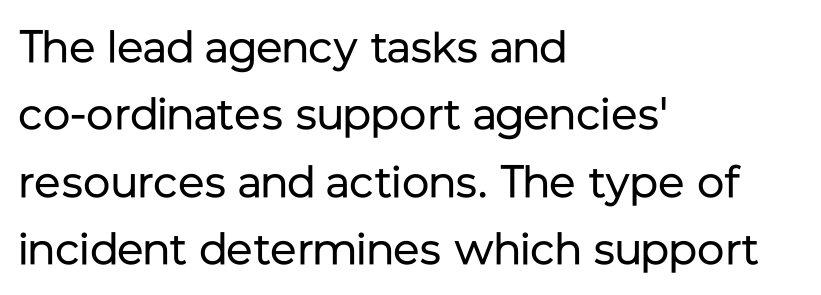
Descenders hang freely into open space. Caption: standard tracking, unaltered. Rows of type keep a routine distance in the vertical direction. Here the designer chose a conventional face with non-uniform glyph widths. This sample uses an upright cut, with every glyph sitting square on the baseline. Serif or sans? Sans — the stroke terminals are bare.
